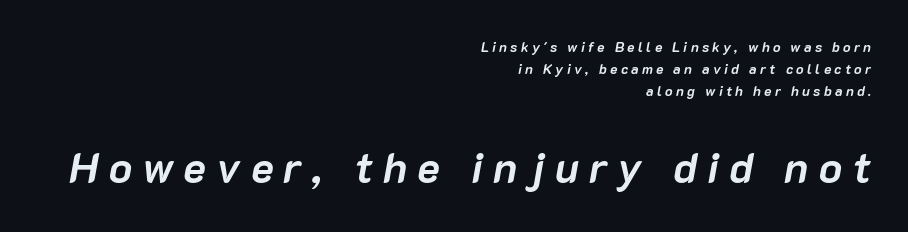
{"italic": "yes", "lean": "right", "slant_degrees": 10, "bold": "yes", "weight": "semibold", "width": "normal", "stroke_contrast": "low", "x_height": "medium", "monospaced": "no", "underline": "no", "align": "right", "line_spacing": "normal", "line_spacing_ratio": 1.57, "letter_spacing": "wide", "letter_spacing_em": 0.23, "larger_block": "second", "size_ratio": 3.07, "glyph_px": 43}
